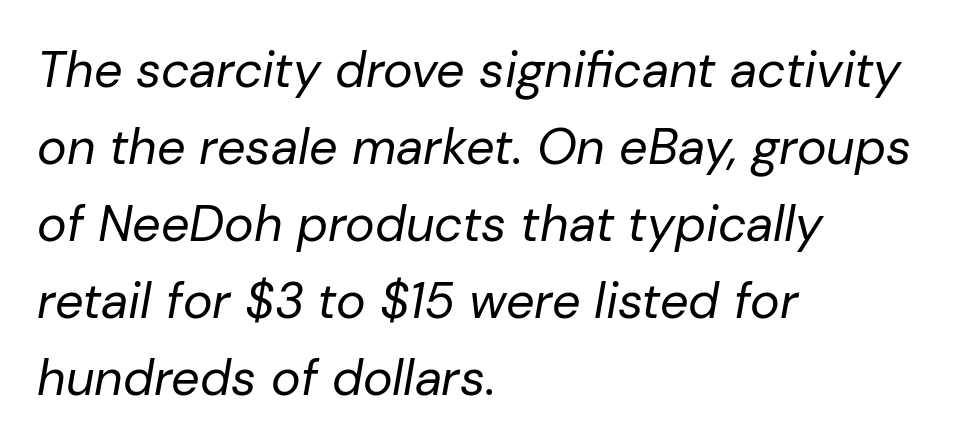
Q: Is the text bold? A: No.
Q: Is the text italic (slanted)? A: Yes, it leans right by about 10 degrees.
Q: Is the text underlined? A: No.
Q: How is the paragraph aligned? A: Left-aligned.
Q: Is the spacing between letters normal or unusually wide? A: Normal.
Q: Is the spacing between lines tight, normal or loose? A: Normal.
Q: Width (condensed, normal, or wide)? A: Normal.
Q: Stroke contrast? A: Low.
Q: x-height? A: Medium.
Q: Monospaced? A: No.
